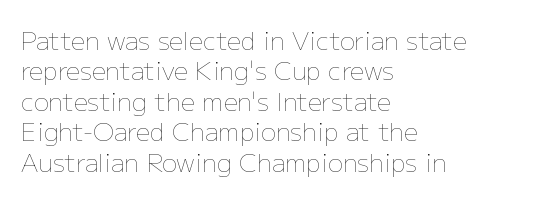
The image shows 25 px text type, upright; set left-aligned, line spacing 1.22x, normal letter spacing, not underlined.
